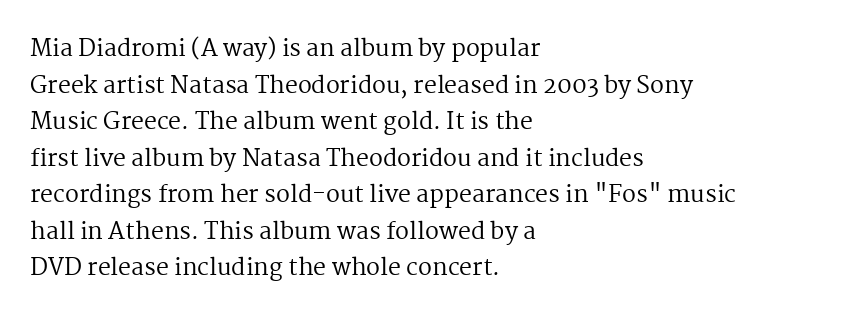
Q: Is the text bold? A: No.
Q: Is the text italic (slanted)? A: No, it is upright.
Q: Is the text underlined? A: No.
Q: How is the paragraph aligned? A: Left-aligned.
Q: Is the spacing between letters normal or unusually wide? A: Normal.
Q: Is the spacing between lines tight, normal or loose? A: Normal.
